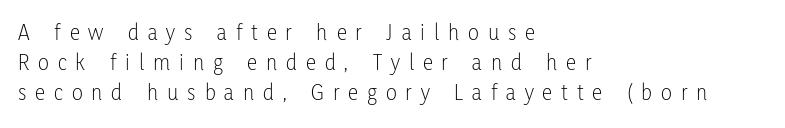
These lines have a slow, spaced-out rhythm from letter to letter. Regular leading. Check under the words: just untouched page. Teacher's note: observe the even left margin — that is flush-left alignment. Quick note: not italic, upright. Weight class: somewhere from thin through regular.
